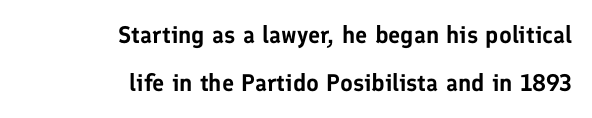
The lines are spread far apart with generous leading. This is the regular roman posture of the typeface. Observe the ordinary spacing: letters are neighbours, not strangers. Typeset ragged left — the right edge is the straight one. A clean baseline with only descenders dipping below it.
